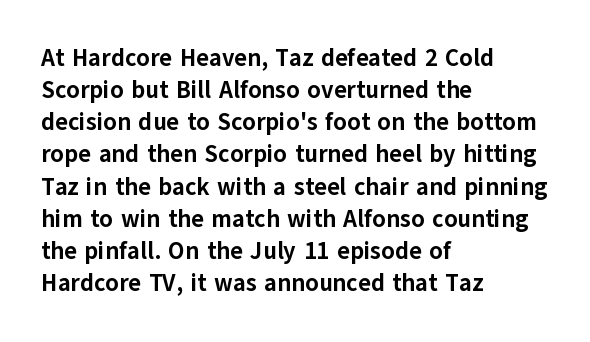
Heavy-handed strokes throughout: this text is bold. Ordinary non-slanted type is in use. The text block is weighted toward the left margin, trailing off unevenly rightward. Students, observe: this is what conventionally led text looks like. Students, note that the glyphs here touch the page at normal intervals. The words here are not underlined.
